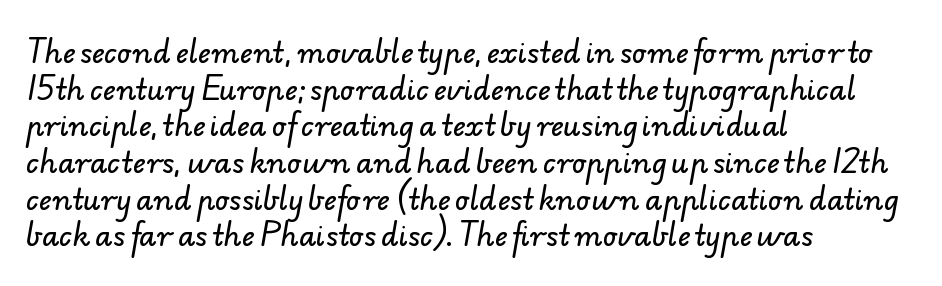
Q: Is the typeface a serif or a sans-serif typeface? A: Sans-serif.
Q: Is the text underlined? A: No.
Q: How is the paragraph aligned? A: Left-aligned.
Q: Is the spacing between letters normal or unusually wide? A: Normal.
Q: Is the spacing between lines tight, normal or loose? A: Normal.
Q: Width (condensed, normal, or wide)? A: Normal.
Q: Stroke contrast? A: Low.
Q: x-height? A: Small.
Q: Monospaced? A: No.
